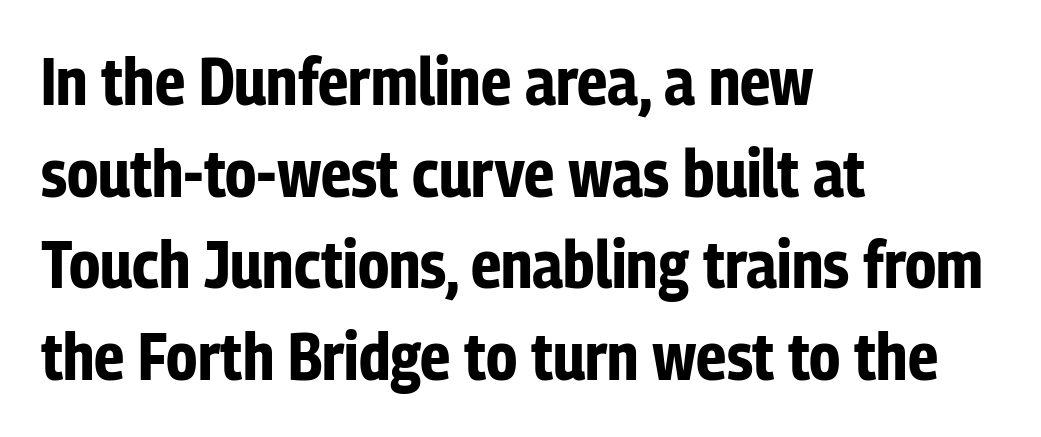
Descenders hang freely into open space. A typesetter would call this proportional, since set widths differ per character. Weight: bold. A sans-serif font was chosen for this passage. No italicization has been applied; the sample stays upright. Caption: standard tracking, unaltered.
